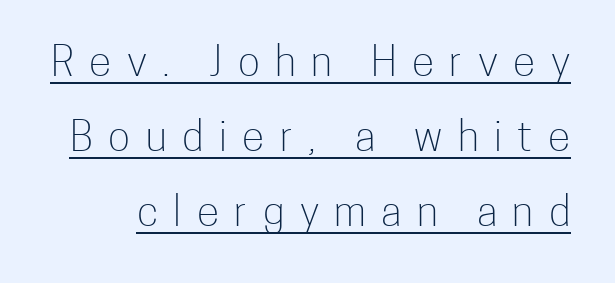
The image shows 41 px light, condensed sans-serif type, upright; set line spacing 1.83x, unusually wide letter spacing (+0.38 em), underlined; low stroke contrast and a medium x-height.
